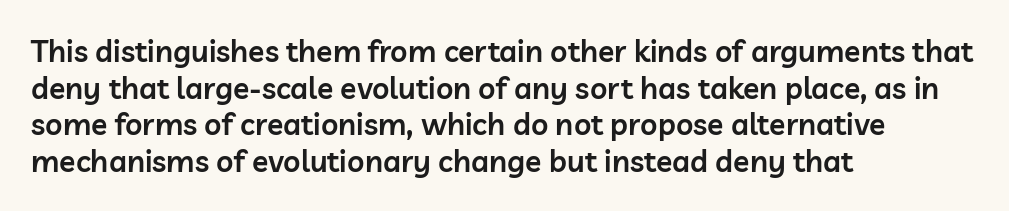
Q: Is the text bold? A: Semi-bold.
Q: Is the text italic (slanted)? A: No, it is upright.
Q: Is the typeface a serif or a sans-serif typeface? A: Sans-serif.
Q: Is the text underlined? A: No.
Q: How is the paragraph aligned? A: Left-aligned.
Q: Is the spacing between letters normal or unusually wide? A: Normal.
Q: Width (condensed, normal, or wide)? A: Normal.
Q: Stroke contrast? A: Low.
Q: x-height? A: Medium.
Q: Monospaced? A: No.
